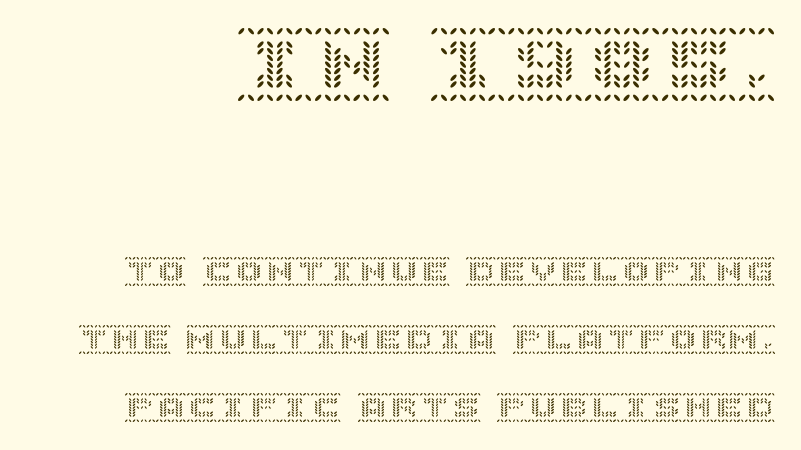
{"italic": "no", "width": "normal", "x_height": "large", "underline": "no", "line_spacing": "loose", "line_spacing_ratio": 2.19, "letter_spacing": "normal", "letter_spacing_em": 0.0, "larger_block": "first", "size_ratio": 2.48, "glyph_px": 77}
